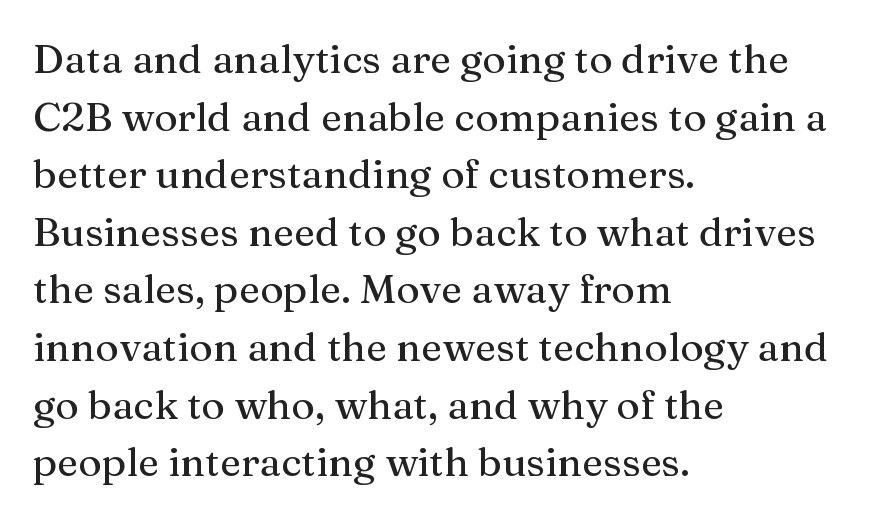
The image shows 40 px serif type, upright; set left-aligned, normal line spacing (1.44x), normal letter spacing, not underlined; medium stroke contrast and a medium x-height.
